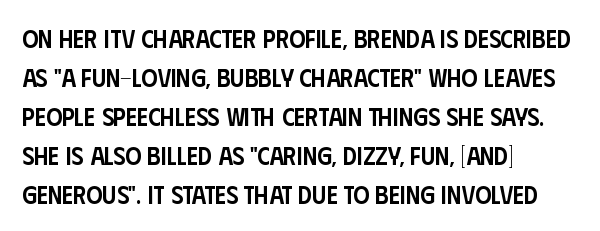
{"italic": "no", "bold": "semi", "underline": "no", "align": "left", "line_spacing": "normal", "line_spacing_ratio": 1.56, "letter_spacing": "normal", "letter_spacing_em": 0.0, "glyph_px": 25}
